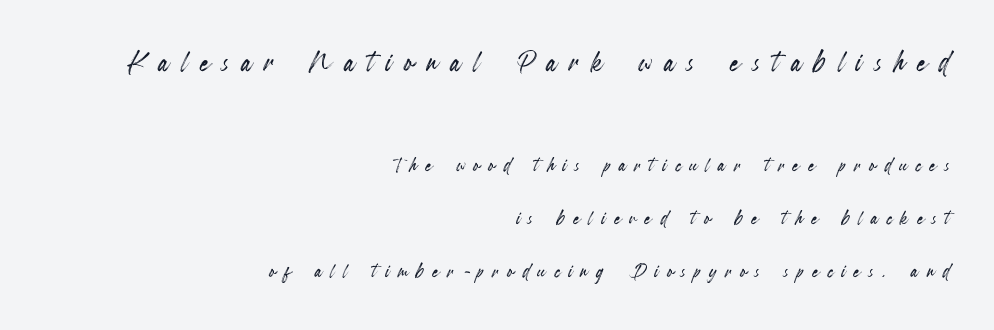
How would I describe the line gaps? Wide and relaxed. The gaps between neighbouring characters are conspicuously large. Size contrast runs from large at the top to small at the bottom. A typesetter would call this proportional, since set widths differ per character. The paragraph has a hard right edge and a soft left edge.
